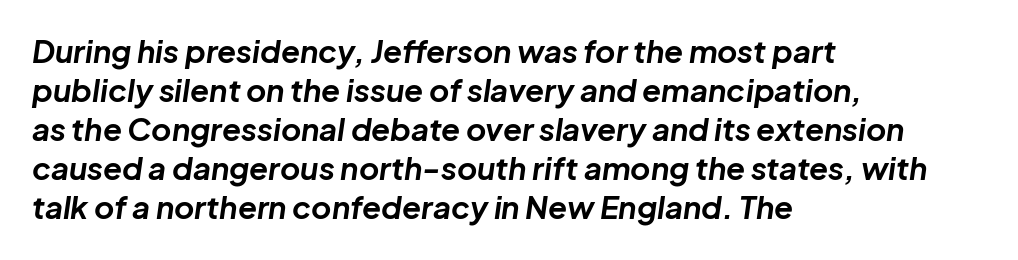
The image shows 31 px bold type, italic (leaning right); set left-aligned, normal line spacing (1.26x), normal letter spacing, not underlined; low stroke contrast and a medium x-height.
